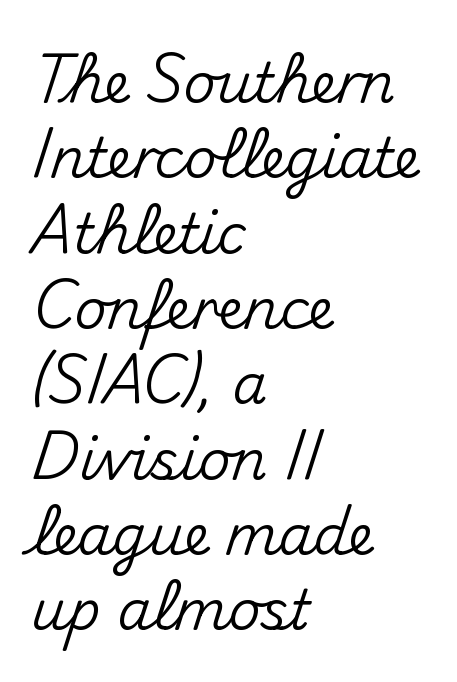
The image shows 55 px sans-serif type; set left-aligned, normal line spacing (1.37x), normal letter spacing, not underlined; medium stroke contrast and a small x-height.
